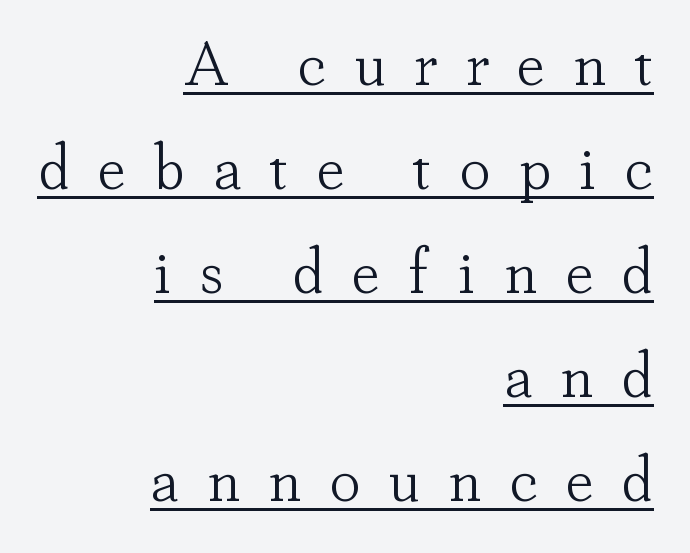
The image shows 63 px light serif type, upright; set right-aligned, normal line spacing (1.65x), unusually wide letter spacing (+0.44 em), underlined; low stroke contrast and a small x-height.
